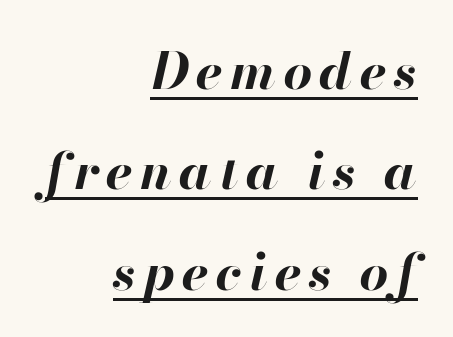
{"italic": "yes", "lean": "right", "slant_degrees": 13, "bold": "yes", "weight": "bold", "width": "normal", "stroke_contrast": "high", "x_height": "small", "monospaced": "no", "underline": "yes", "align": "right", "line_spacing": "loose", "line_spacing_ratio": 1.97, "glyph_px": 51}
